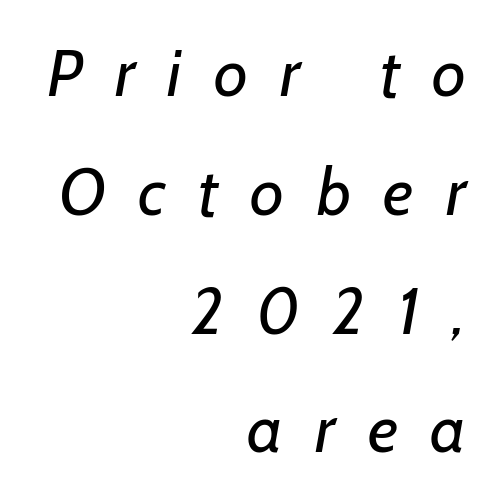
The image shows 66 px regular-weight sans-serif type; set right-aligned, line spacing 1.8x, unusually wide letter spacing (+0.49 em), not underlined; low stroke contrast and a medium x-height.
